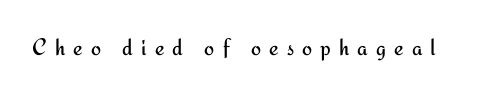
The image shows 24 px text type, upright; set unusually wide letter spacing (+0.34 em), not underlined.
